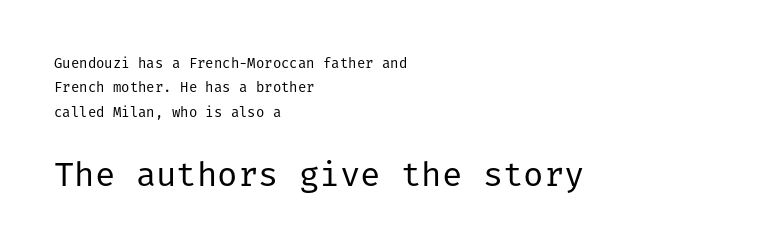
{"serif": "no", "italic": "no", "bold": "no", "weight": "regular", "width": "normal", "stroke_contrast": "low", "x_height": "medium", "underline": "no", "align": "left", "line_spacing_ratio": 1.74, "letter_spacing": "normal", "letter_spacing_em": 0.0, "larger_block": "second", "size_ratio": 2.43, "glyph_px": 34}
